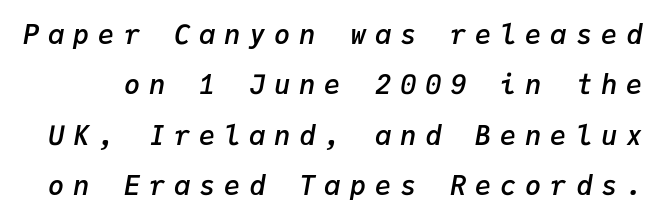
{"italic": "yes", "lean": "right", "slant_degrees": 9, "bold": "semi", "underline": "no", "line_spacing_ratio": 1.87, "letter_spacing": "wide", "letter_spacing_em": 0.33, "glyph_px": 27}
